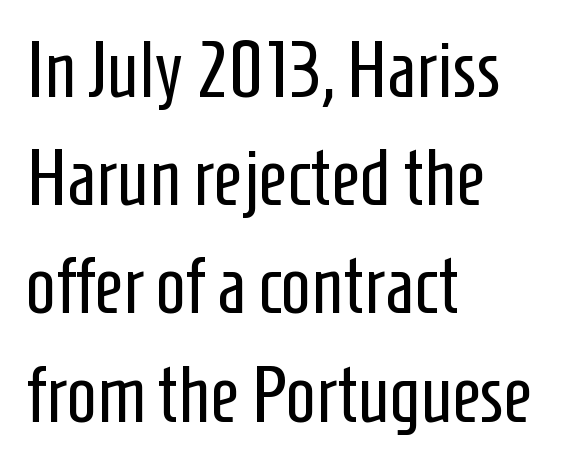
{"serif": "no", "italic": "no", "bold": "no", "weight": "regular", "width": "condensed", "stroke_contrast": "low", "x_height": "medium", "monospaced": "no", "underline": "no", "align": "left", "line_spacing": "normal", "line_spacing_ratio": 1.37, "letter_spacing": "normal", "letter_spacing_em": 0.0, "glyph_px": 79}
